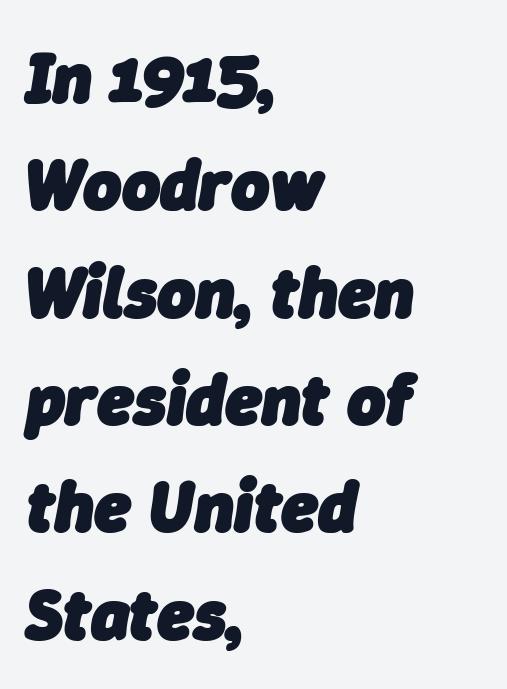
{"italic": "yes", "lean": "right", "slant_degrees": 9, "bold": "yes", "weight": "heavy", "width": "normal", "stroke_contrast": "low", "x_height": "medium", "monospaced": "no", "underline": "no", "align": "left", "line_spacing": "normal", "line_spacing_ratio": 1.47, "letter_spacing": "normal", "letter_spacing_em": 0.0, "glyph_px": 73}
